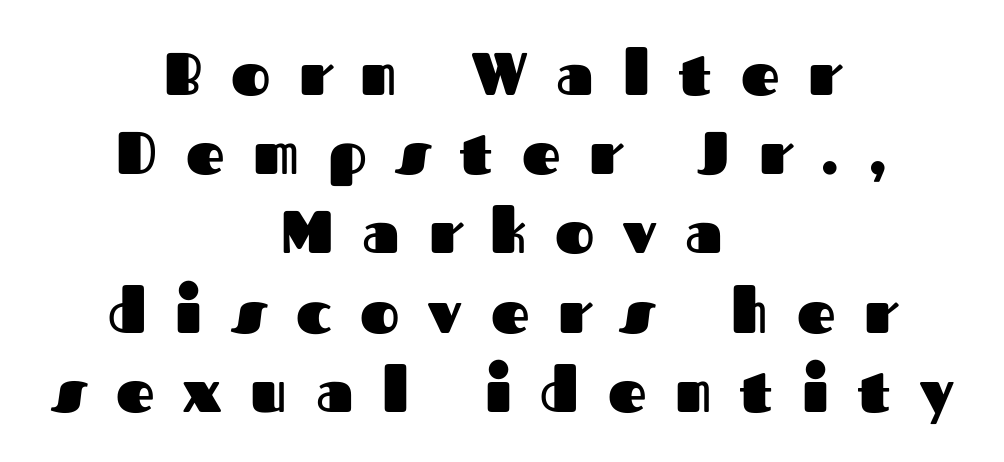
Q: Is the text bold? A: Yes.
Q: Is the text italic (slanted)? A: No, it is upright.
Q: Is the typeface a serif or a sans-serif typeface? A: Sans-serif.
Q: Is the text underlined? A: No.
Q: How is the paragraph aligned? A: Centered.
Q: Is the spacing between letters normal or unusually wide? A: Unusually wide.
Q: Is the spacing between lines tight, normal or loose? A: Normal.
Q: Width (condensed, normal, or wide)? A: Normal.
Q: Stroke contrast? A: Medium.
Q: x-height? A: Medium.
Q: Monospaced? A: No.
